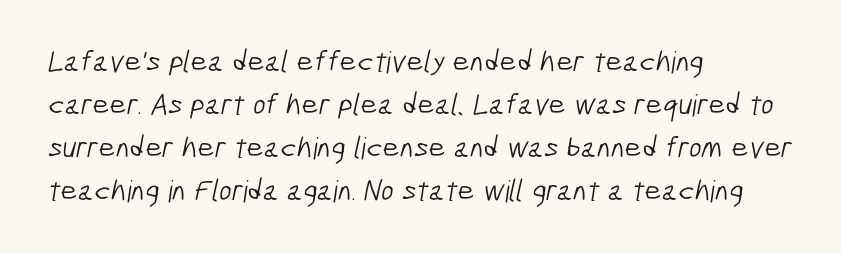
The image shows 30 px light, condensed sans-serif type; set left-aligned, normal line spacing (1.43x), normal letter spacing, not underlined; low stroke contrast and a medium x-height.
